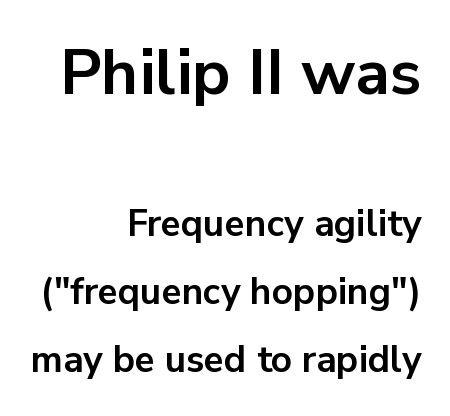
Q: Is the text bold? A: Yes.
Q: Is the text italic (slanted)? A: No, it is upright.
Q: Is the typeface a serif or a sans-serif typeface? A: Sans-serif.
Q: Is the text underlined? A: No.
Q: How is the paragraph aligned? A: Right-aligned.
Q: Is the spacing between letters normal or unusually wide? A: Normal.
Q: Which block of text is set in a larger size, the first (top) or the second (bottom)? A: The first (top) one.
Q: Width (condensed, normal, or wide)? A: Normal.
Q: Stroke contrast? A: Low.
Q: x-height? A: Medium.
Q: Monospaced? A: No.
